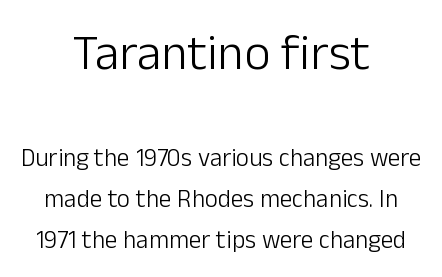
The image shows 50 px light sans-serif type, upright; set centered, normal line spacing (1.64x), normal letter spacing, not underlined; the first (top) block is 2.0x larger; low stroke contrast and a medium x-height.
